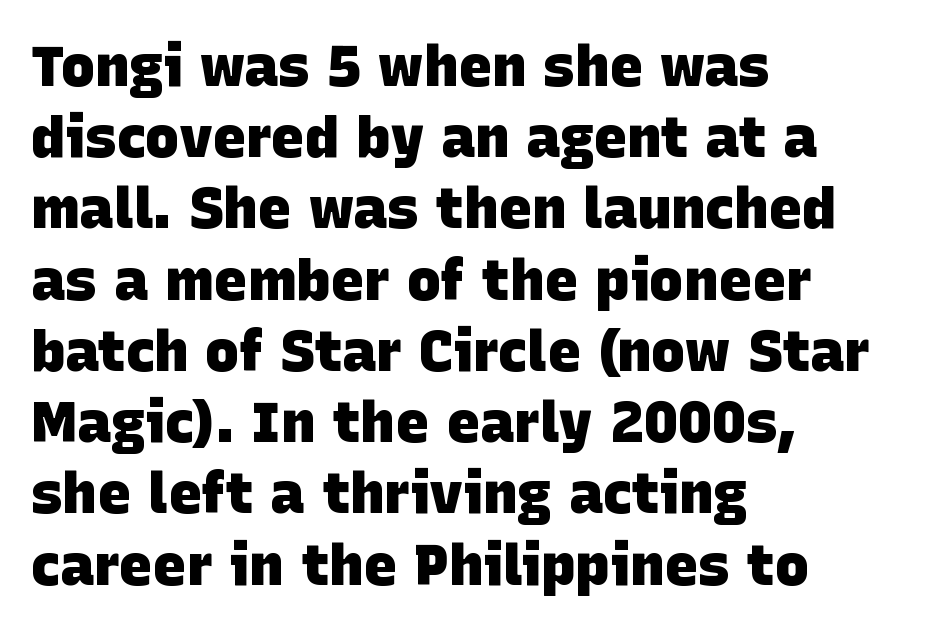
Q: Is the text bold? A: Yes.
Q: Is the typeface a serif or a sans-serif typeface? A: Sans-serif.
Q: Is the text underlined? A: No.
Q: How is the paragraph aligned? A: Left-aligned.
Q: Is the spacing between letters normal or unusually wide? A: Normal.
Q: Is the spacing between lines tight, normal or loose? A: Normal.
Q: Width (condensed, normal, or wide)? A: Normal.
Q: Stroke contrast? A: Low.
Q: x-height? A: Large.
Q: Monospaced? A: No.
